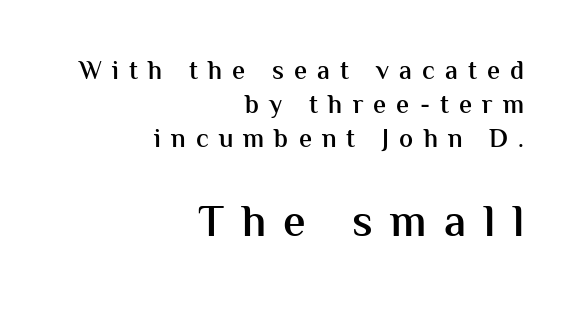
{"serif": "no", "italic": "no", "bold": "semi", "weight": "semibold", "width": "normal", "stroke_contrast": "medium", "x_height": "medium", "monospaced": "no", "underline": "no", "align": "right", "line_spacing": "normal", "line_spacing_ratio": 1.31, "letter_spacing": "wide", "letter_spacing_em": 0.39, "larger_block": "second", "size_ratio": 1.73, "glyph_px": 45}
